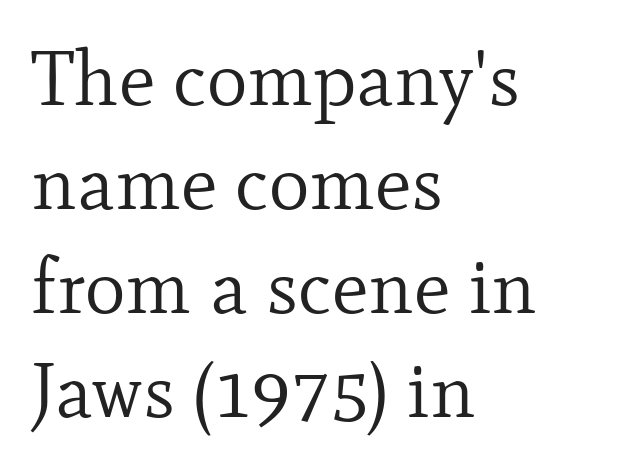
The image shows 77 px regular-weight serif type, upright; set left-aligned, normal line spacing (1.35x), normal letter spacing, not underlined; low stroke contrast and a small x-height.
